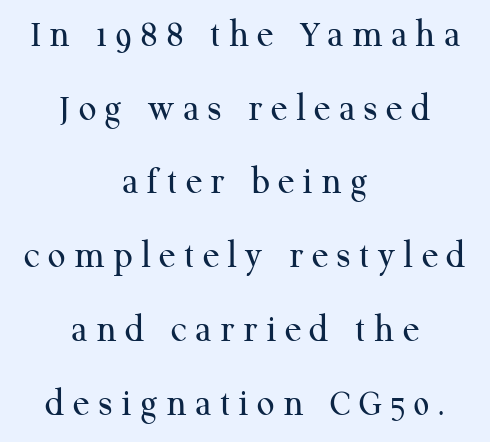
Q: Is the text bold? A: No.
Q: Is the text italic (slanted)? A: No, it is upright.
Q: Is the typeface a serif or a sans-serif typeface? A: Serif.
Q: Is the text underlined? A: No.
Q: How is the paragraph aligned? A: Centered.
Q: Is the spacing between letters normal or unusually wide? A: Unusually wide.
Q: Width (condensed, normal, or wide)? A: Normal.
Q: Stroke contrast? A: Medium.
Q: x-height? A: Medium.
Q: Monospaced? A: No.
